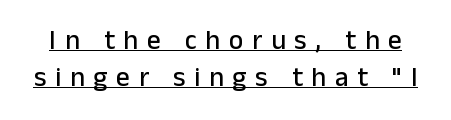
The image shows 27 px text type, upright; set normal line spacing (1.38x), unusually wide letter spacing (+0.33 em), underlined.
